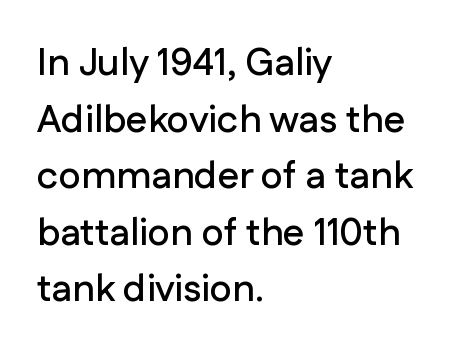
Inter-character spacing is left at the font's built-in metrics. The designer went with a sans here, leaving each stem footless. Is the block centered? No — it sits flush against the left margin. Italic: no, the glyphs are upright roman.
